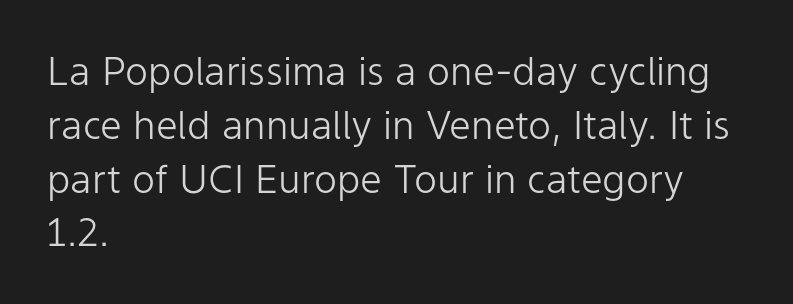
{"serif": "no", "italic": "no", "bold": "no", "weight": "light", "width": "normal", "stroke_contrast": "low", "x_height": "medium", "monospaced": "no", "underline": "no", "align": "left", "line_spacing": "normal", "line_spacing_ratio": 1.38, "letter_spacing": "normal", "letter_spacing_em": 0.0, "glyph_px": 39}
